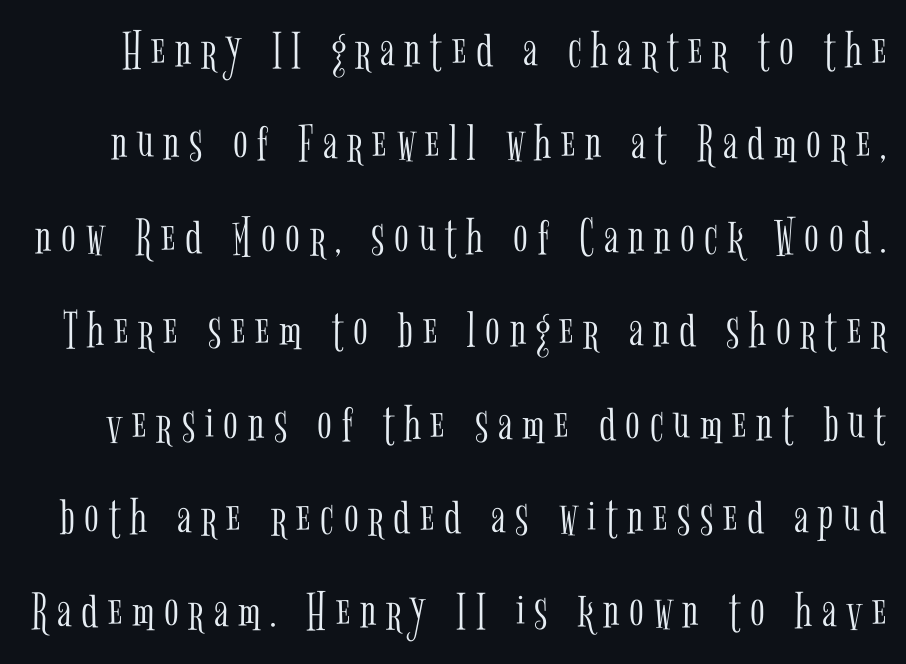
Note the varied advance widths — an 'i' is clearly narrower than an 'm'. A bare baseline throughout the passage. Weight class: somewhere from thin through regular. You can tell it's not italic because the verticals are truly vertical.
